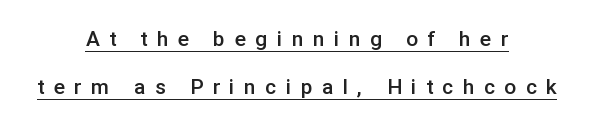
{"italic": "no", "bold": "semi", "underline": "yes", "align": "center", "line_spacing": "loose", "line_spacing_ratio": 2.28, "letter_spacing": "wide", "letter_spacing_em": 0.45, "glyph_px": 21}
